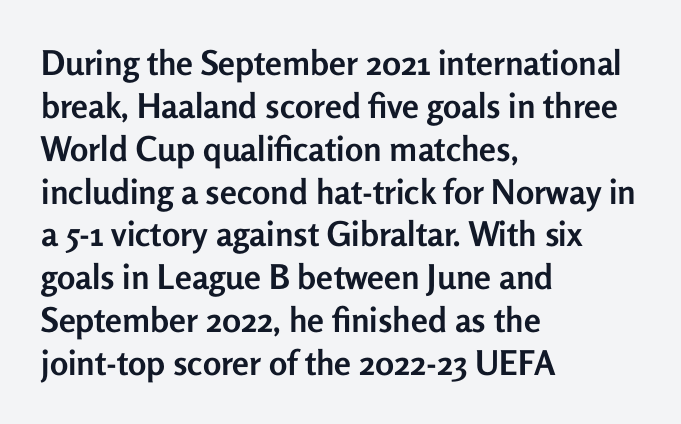
The image shows 34 px semibold sans-serif type, upright; set left-aligned, normal line spacing (1.26x), normal letter spacing, not underlined; low stroke contrast and a medium x-height.
